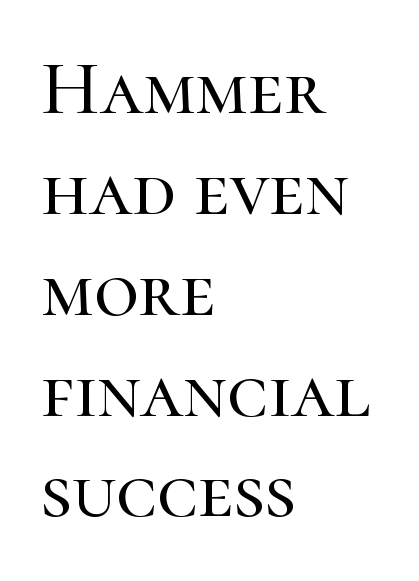
The image shows 77 px serif type, upright; set left-aligned, normal line spacing (1.31x), normal letter spacing, not underlined; high stroke contrast and a medium x-height.
